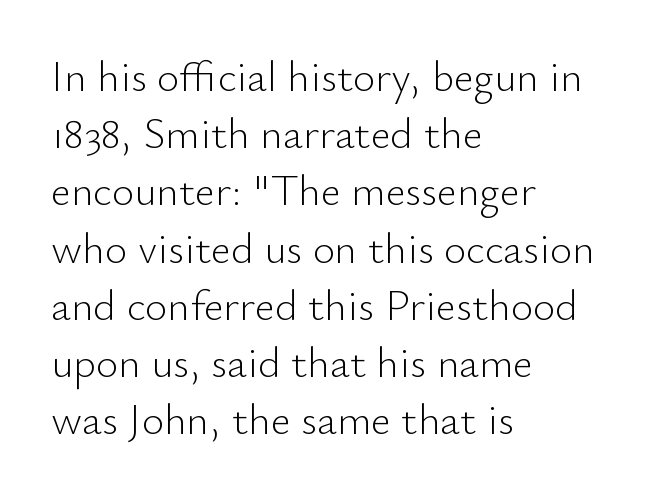
Is the type heavy? It reads as light-to-regular instead. This sample uses plain, unmodified letter spacing. Designer's note — italics off, roman on. The font family rendered here belongs to the sans-serif group. The leading is moderate, giving the passage an even texture.
